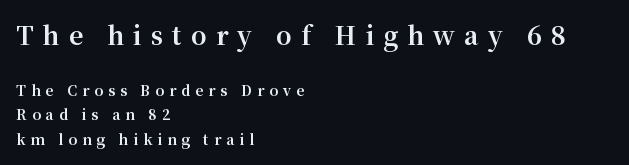
Nope, not italic — everything's standing straight. Beneath every word, the page is bare. Each line starts at the same left margin while the right side varies. These lines carry a lot of weight — the face is fully bold. Size hierarchy here favors the leading block over the trailing one. This sample uses expanded letter spacing, leaving extra air between glyphs.
